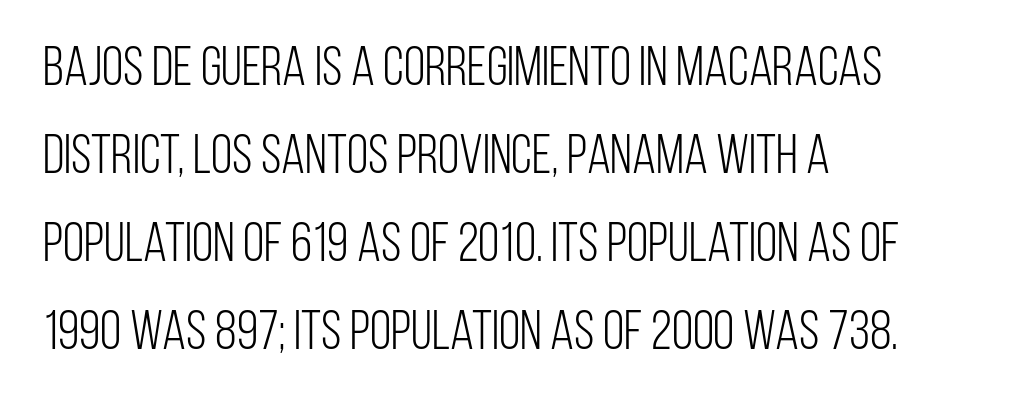
The image shows 55 px light, condensed sans-serif type, upright; set left-aligned, normal line spacing (1.6x), normal letter spacing, not underlined; low stroke contrast and a large x-height.
